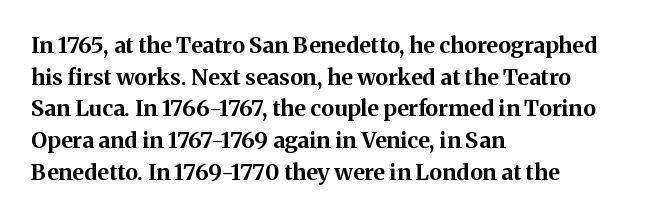
The image shows 22 px bold type, upright; set left-aligned, normal line spacing (1.44x), normal letter spacing, not underlined.
